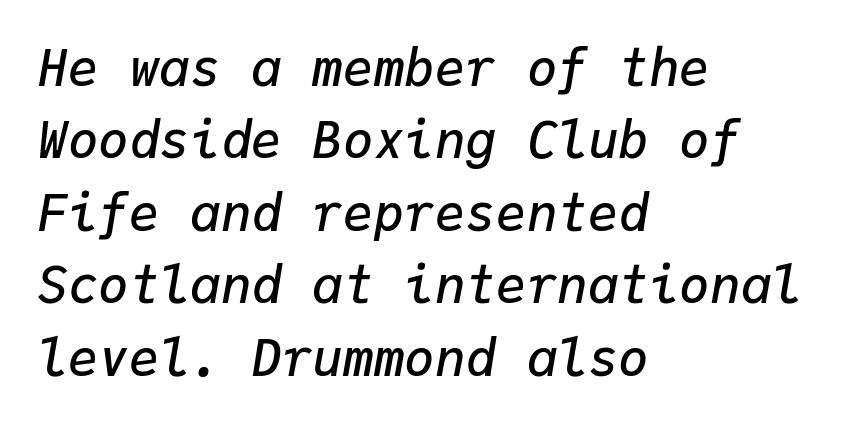
Q: Is the text bold? A: Semi-bold.
Q: Is the text italic (slanted)? A: Yes, it leans right by about 9 degrees.
Q: Is the text underlined? A: No.
Q: How is the paragraph aligned? A: Left-aligned.
Q: Is the spacing between letters normal or unusually wide? A: Normal.
Q: Is the spacing between lines tight, normal or loose? A: Normal.
Q: Width (condensed, normal, or wide)? A: Normal.
Q: Stroke contrast? A: Low.
Q: x-height? A: Medium.
Q: Monospaced? A: Yes.
